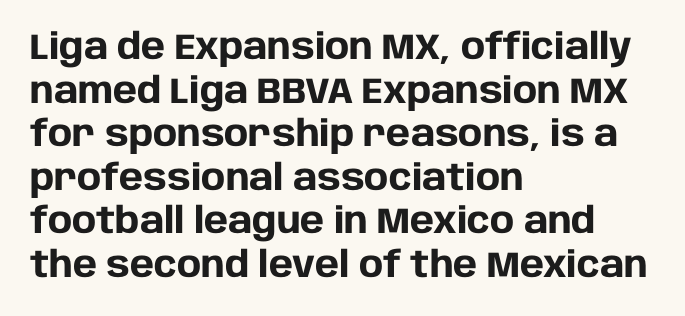
The image shows 36 px heavy sans-serif type, upright; set left-aligned, line spacing 1.21x, normal letter spacing, not underlined; low stroke contrast and a large x-height.
